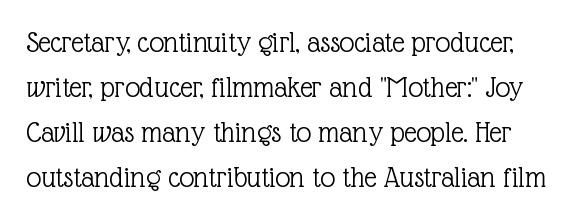
The vertical gap from one line to the next is medium. You can tell it's not italic because the verticals are truly vertical. What stands out about the letter spacing? Nothing — it is the standard amount. The characters are drawn with everyday or finer stroke widths. Is this a fixed-width face? No — the glyphs have proportional, varying widths.
